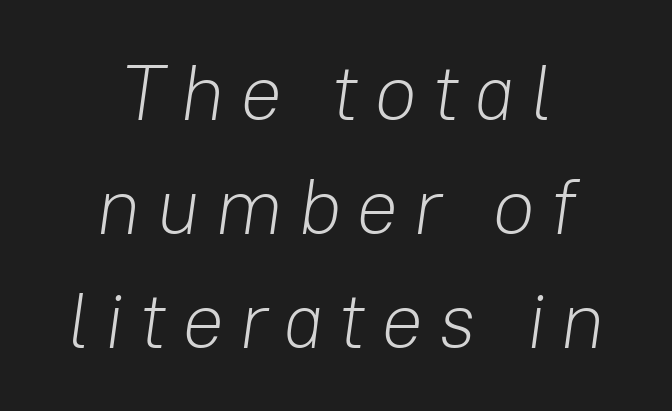
The block of text has a typical density, with ordinary space between rows. Posture: slanted. Is the block centered? Yes — each line is placed symmetrically about the middle. These glyphs show unthickened strokes, regular width or finer. Glance below the letters and you will spot only blank space.
